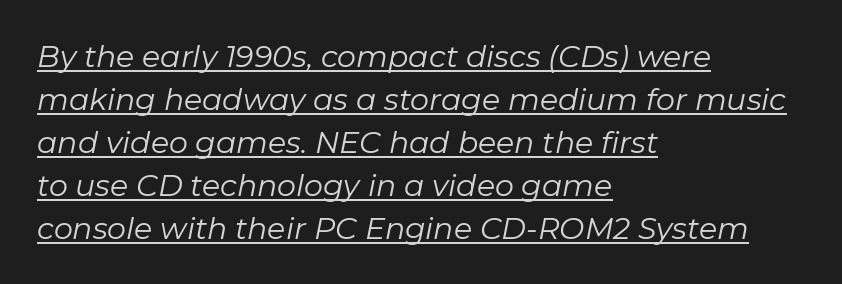
{"italic": "yes", "lean": "right", "slant_degrees": 11, "bold": "no", "weight": "regular", "width": "normal", "stroke_contrast": "low", "x_height": "medium", "monospaced": "no", "underline": "yes", "align": "left", "line_spacing": "normal", "line_spacing_ratio": 1.43, "letter_spacing": "normal", "letter_spacing_em": 0.0, "glyph_px": 30}
